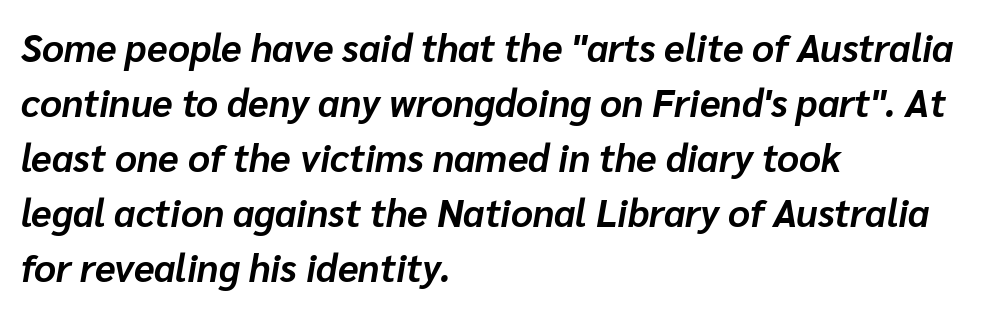
The image shows 38 px bold type, italic (leaning right); set left-aligned, normal line spacing (1.45x), normal letter spacing, not underlined; low stroke contrast and a medium x-height.
